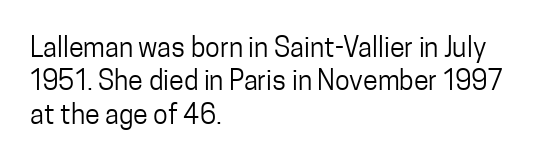
No letter is thick-stroked: the sample isn't bold. This rendering leaves character spacing at its baseline value. A bare baseline throughout the passage. Line beginnings align vertically; line endings do not. This sample uses an upright cut, with every glyph sitting square on the baseline.
